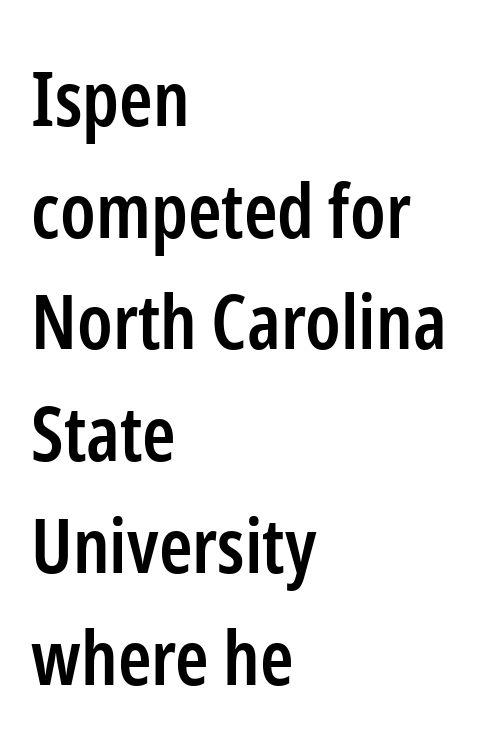
Compared with typical paragraphs, the rows here are spaced about the same. Emphasis by weight is partial: semibold. Look at the bottom of the vertical strokes: they stop flat, with no serifs. Upright lettering throughout. Line starts are locked; line ends wander.
